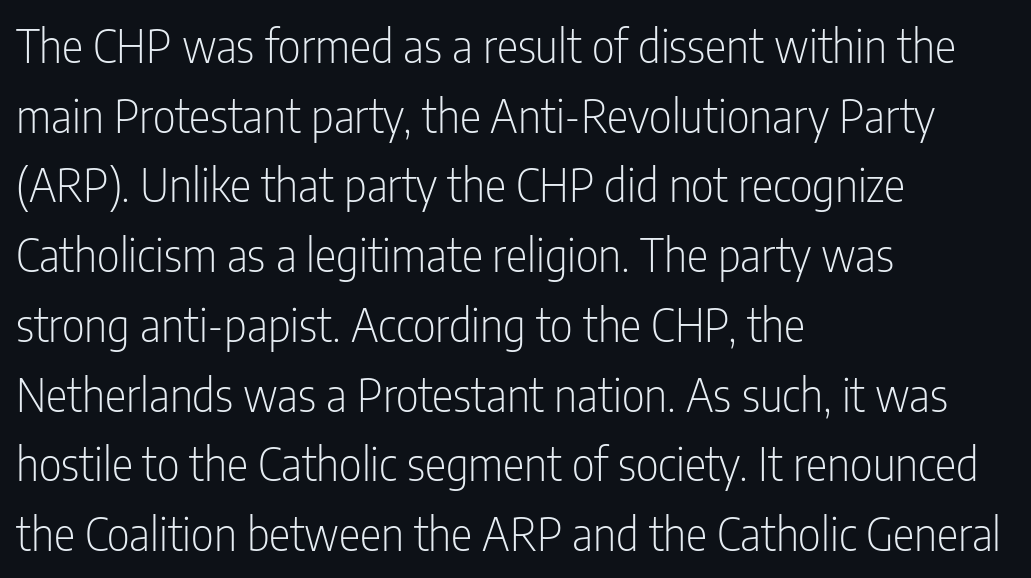
Regular leading. Is this a fixed-width face? No — the glyphs have proportional, varying widths. No heavy texture on the line: the type isn't bold. Words appear dense and cohesive because spacing is normal.
